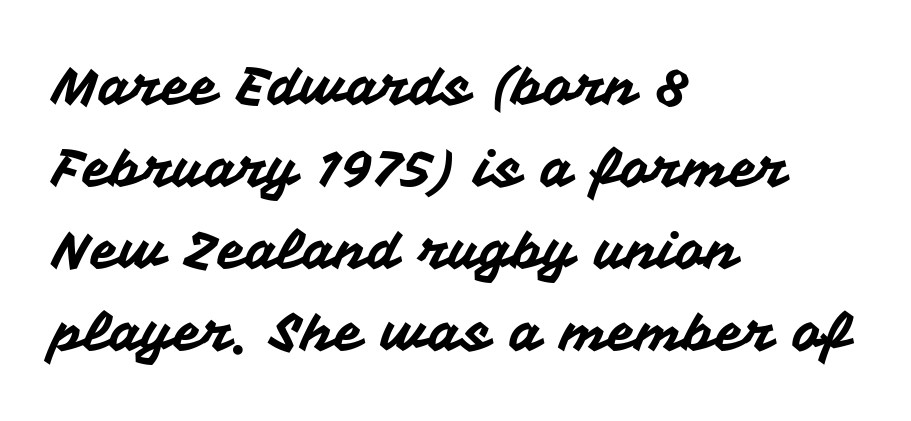
{"serif": "no", "width": "normal", "stroke_contrast": "medium", "x_height": "medium", "monospaced": "no", "underline": "no", "align": "left", "line_spacing": "normal", "line_spacing_ratio": 1.58, "letter_spacing": "normal", "letter_spacing_em": 0.0, "glyph_px": 52}
